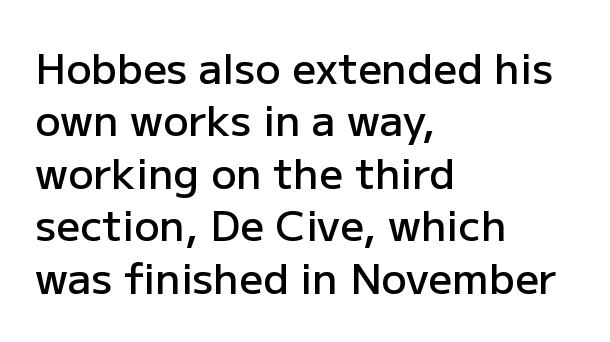
{"serif": "no", "italic": "no", "bold": "semi", "weight": "semibold", "width": "normal", "stroke_contrast": "low", "x_height": "medium", "monospaced": "no", "underline": "no", "align": "left", "line_spacing": "normal", "line_spacing_ratio": 1.25, "letter_spacing": "normal", "letter_spacing_em": 0.0, "glyph_px": 42}
